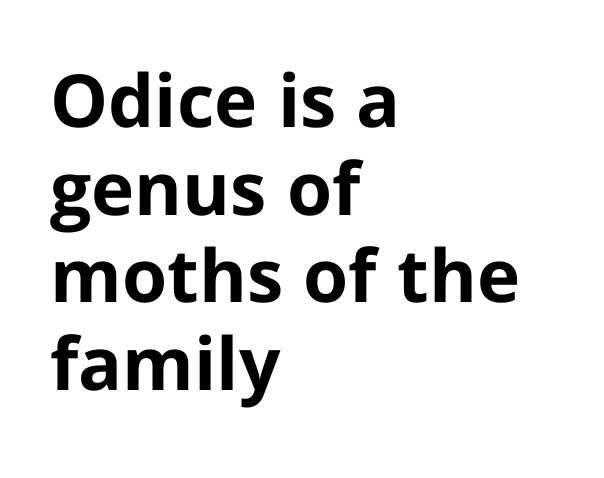
There is no visible air inserted between adjacent glyphs. Layout note: lines flush left. The foot of each line stays bare and open. Typesetter's note: full bold, strokes at maximum text heaviness. Note the varied advance widths — an 'i' is clearly narrower than an 'm'. A typesetter would mark this as roman, not italic.
